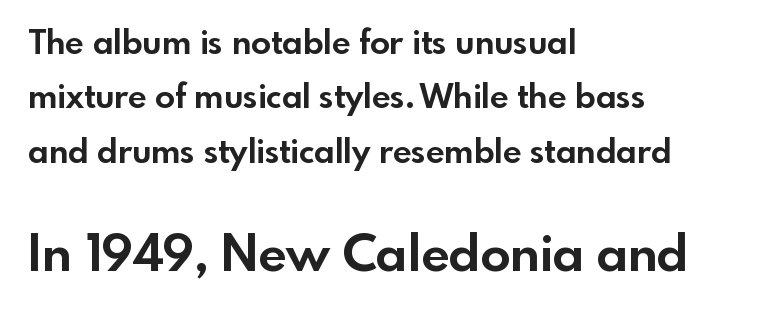
Q: Is the text bold? A: Yes.
Q: Is the text italic (slanted)? A: No, it is upright.
Q: Is the typeface a serif or a sans-serif typeface? A: Sans-serif.
Q: Is the text underlined? A: No.
Q: How is the paragraph aligned? A: Left-aligned.
Q: Is the spacing between letters normal or unusually wide? A: Normal.
Q: Is the spacing between lines tight, normal or loose? A: Normal.
Q: Which block of text is set in a larger size, the first (top) or the second (bottom)? A: The second (bottom) one.
Q: Width (condensed, normal, or wide)? A: Normal.
Q: x-height? A: Small.
Q: Monospaced? A: No.
